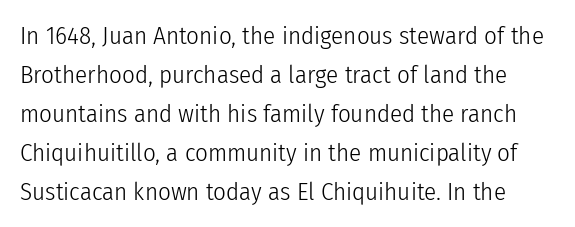
{"italic": "no", "bold": "no", "underline": "no", "line_spacing": "normal", "line_spacing_ratio": 1.56, "letter_spacing": "normal", "letter_spacing_em": 0.0, "glyph_px": 25}
